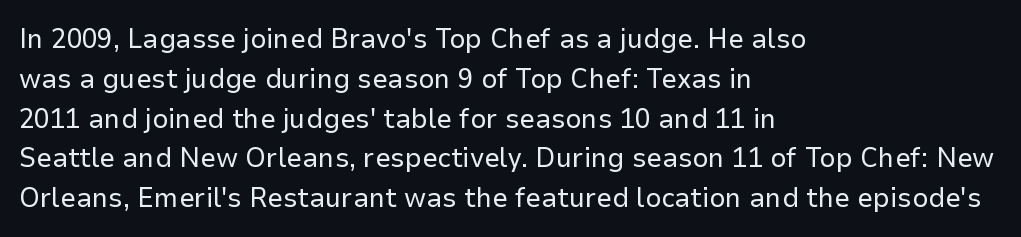
The lines sit at an ordinary, default distance from one another. This is roman type, the default non-slanted kind. You can tell from the bare stems that sans-serif type was used. Beneath every word, the page is bare.
